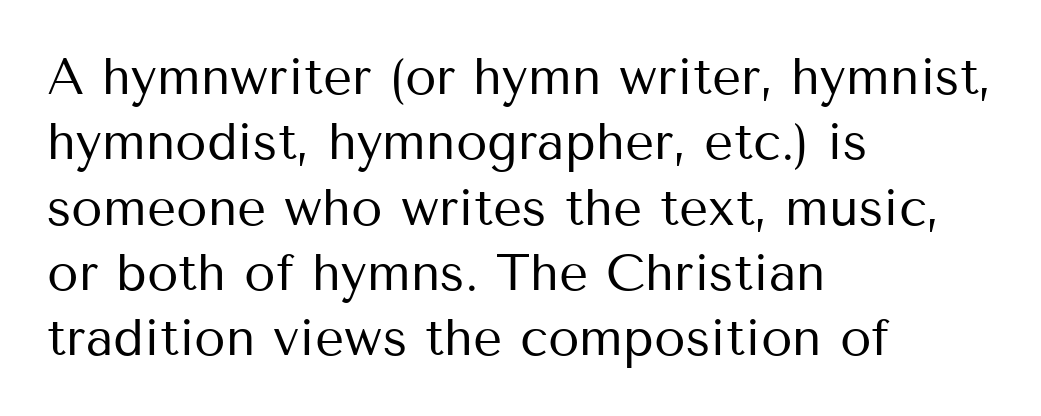
Q: Is the text bold? A: No.
Q: Is the text italic (slanted)? A: No, it is upright.
Q: Is the typeface a serif or a sans-serif typeface? A: Sans-serif.
Q: Is the text underlined? A: No.
Q: How is the paragraph aligned? A: Left-aligned.
Q: Is the spacing between letters normal or unusually wide? A: Normal.
Q: Is the spacing between lines tight, normal or loose? A: Normal.
Q: Width (condensed, normal, or wide)? A: Normal.
Q: Stroke contrast? A: Medium.
Q: x-height? A: Medium.
Q: Monospaced? A: No.
